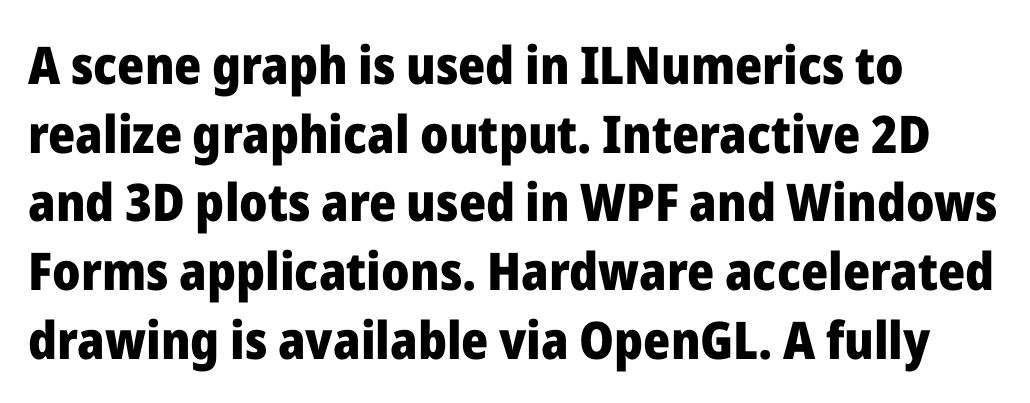
Stroke terminals: plain, sans-serif. The vertical gap from one line to the next is medium. Ordinary non-slanted type is in use. Here the glyphs are tracked normally, forming tight word shapes.
